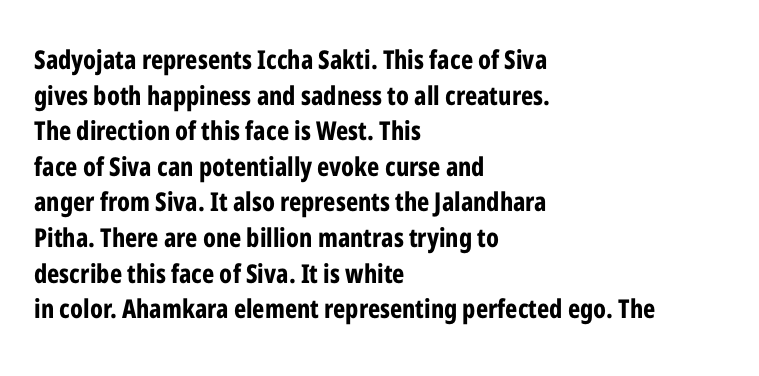
Q: Is the text bold? A: Yes.
Q: Is the text italic (slanted)? A: No, it is upright.
Q: Is the text underlined? A: No.
Q: How is the paragraph aligned? A: Left-aligned.
Q: Is the spacing between letters normal or unusually wide? A: Normal.
Q: Is the spacing between lines tight, normal or loose? A: Normal.
